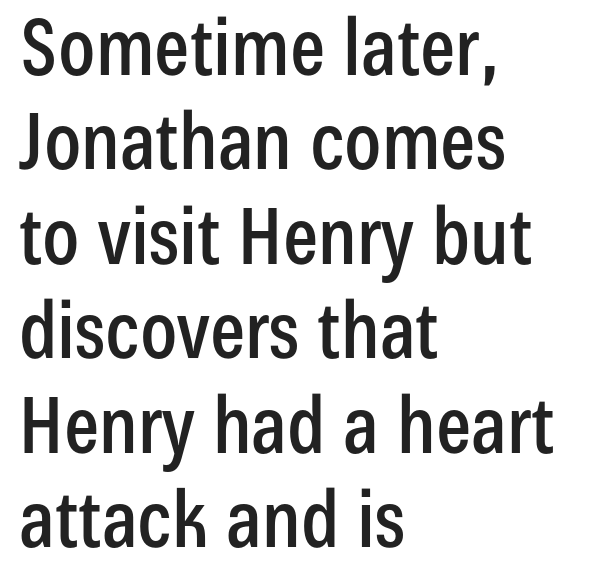
Q: Is the text italic (slanted)? A: No, it is upright.
Q: Is the typeface a serif or a sans-serif typeface? A: Sans-serif.
Q: Is the text underlined? A: No.
Q: How is the paragraph aligned? A: Left-aligned.
Q: Is the spacing between letters normal or unusually wide? A: Normal.
Q: Width (condensed, normal, or wide)? A: Condensed.
Q: Stroke contrast? A: Low.
Q: x-height? A: Medium.
Q: Monospaced? A: No.
